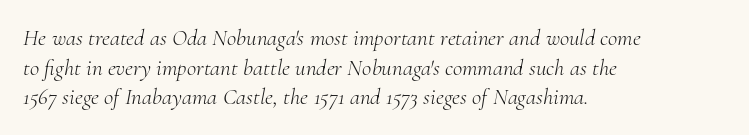
{"italic": "yes", "lean": "right", "slant_degrees": 10, "bold": "no", "underline": "no", "align": "left", "line_spacing": "normal", "line_spacing_ratio": 1.29, "letter_spacing": "normal", "letter_spacing_em": 0.0, "glyph_px": 23}
